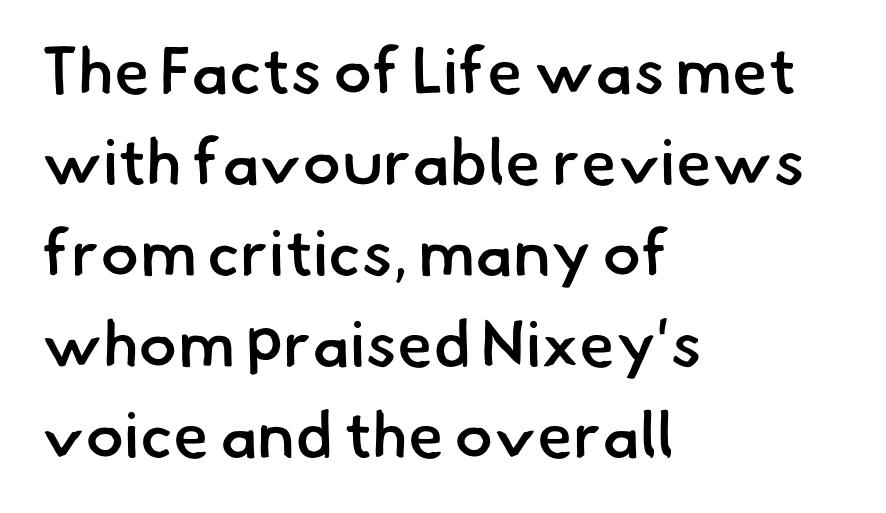
Q: Is the text bold? A: Semi-bold.
Q: Is the typeface a serif or a sans-serif typeface? A: Sans-serif.
Q: Is the text underlined? A: No.
Q: How is the paragraph aligned? A: Left-aligned.
Q: Is the spacing between letters normal or unusually wide? A: Normal.
Q: Is the spacing between lines tight, normal or loose? A: Normal.
Q: Width (condensed, normal, or wide)? A: Normal.
Q: Stroke contrast? A: Low.
Q: x-height? A: Small.
Q: Monospaced? A: No.
